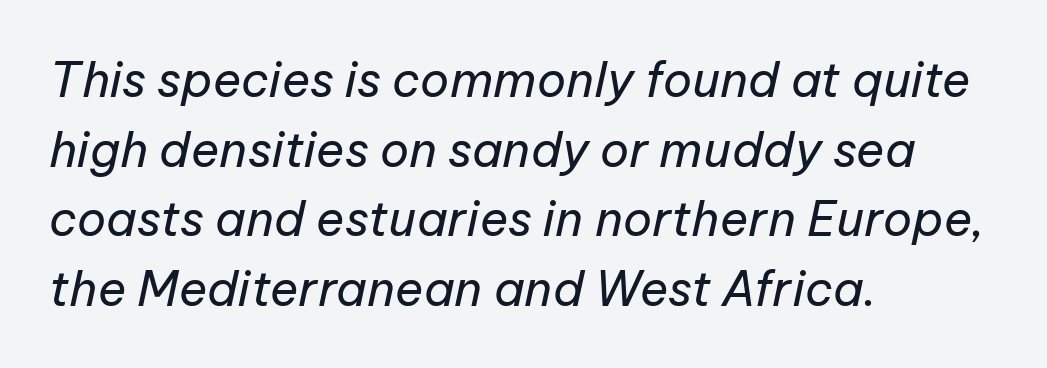
Q: Is the text bold? A: No.
Q: Is the text italic (slanted)? A: Yes, it leans right by about 12 degrees.
Q: Is the text underlined? A: No.
Q: How is the paragraph aligned? A: Left-aligned.
Q: Is the spacing between letters normal or unusually wide? A: Normal.
Q: Is the spacing between lines tight, normal or loose? A: Normal.
Q: Width (condensed, normal, or wide)? A: Normal.
Q: Stroke contrast? A: Low.
Q: x-height? A: Medium.
Q: Monospaced? A: No.
